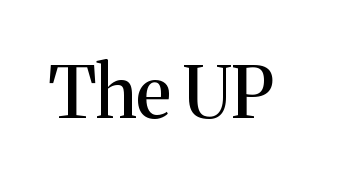
Q: Is the text italic (slanted)? A: No, it is upright.
Q: Is the typeface a serif or a sans-serif typeface? A: Serif.
Q: Is the text underlined? A: No.
Q: Is the spacing between letters normal or unusually wide? A: Normal.
Q: Width (condensed, normal, or wide)? A: Normal.
Q: Stroke contrast? A: Medium.
Q: x-height? A: Medium.
Q: Monospaced? A: No.
